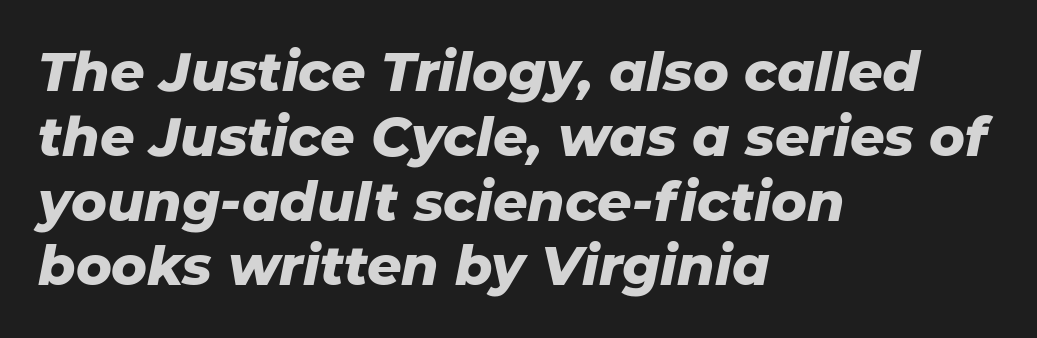
{"italic": "yes", "lean": "right", "slant_degrees": 11, "bold": "yes", "weight": "heavy", "width": "normal", "stroke_contrast": "low", "x_height": "medium", "monospaced": "no", "underline": "no", "align": "left", "line_spacing_ratio": 1.2, "letter_spacing": "normal", "letter_spacing_em": 0.0, "glyph_px": 54}
